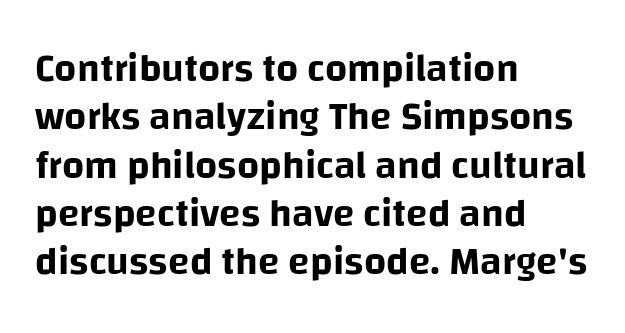
Q: Is the text italic (slanted)? A: No, it is upright.
Q: Is the typeface a serif or a sans-serif typeface? A: Sans-serif.
Q: Is the text underlined? A: No.
Q: How is the paragraph aligned? A: Left-aligned.
Q: Is the spacing between letters normal or unusually wide? A: Normal.
Q: Width (condensed, normal, or wide)? A: Normal.
Q: Stroke contrast? A: Low.
Q: x-height? A: Large.
Q: Monospaced? A: No.
